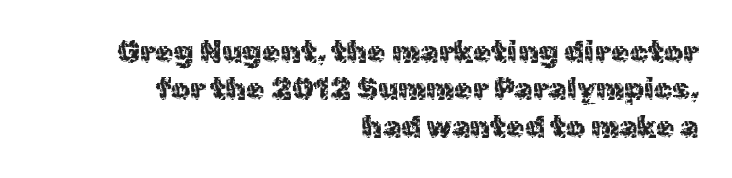
The image shows 30 px regular-weight sans-serif type, upright; set right-aligned, normal line spacing (1.25x), normal letter spacing, not underlined; a medium x-height.
